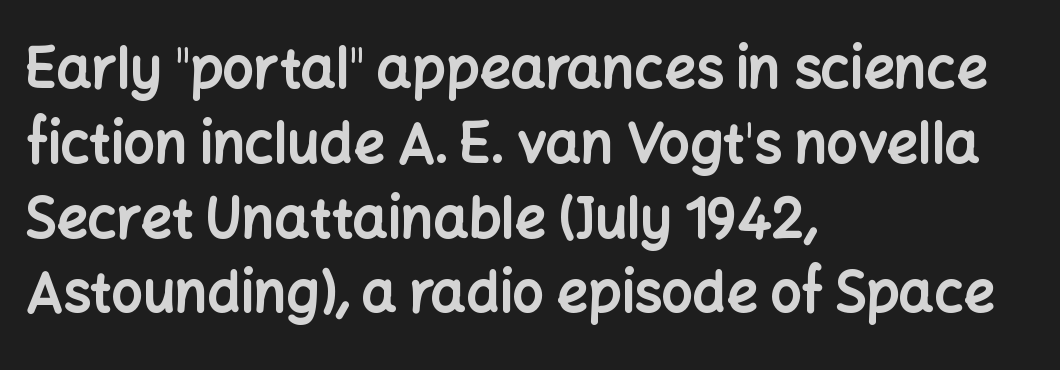
{"serif": "no", "italic": "no", "bold": "yes", "weight": "bold", "width": "normal", "stroke_contrast": "low", "x_height": "medium", "monospaced": "no", "underline": "no", "align": "left", "line_spacing": "normal", "line_spacing_ratio": 1.36, "letter_spacing": "normal", "letter_spacing_em": 0.0, "glyph_px": 55}
